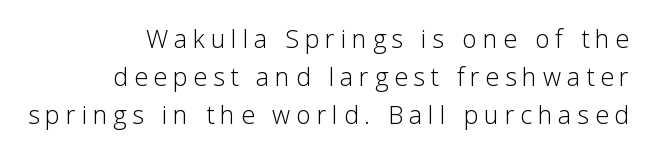
Q: Is the text bold? A: No.
Q: Is the text italic (slanted)? A: No, it is upright.
Q: Is the text underlined? A: No.
Q: How is the paragraph aligned? A: Right-aligned.
Q: Is the spacing between letters normal or unusually wide? A: Unusually wide.
Q: Is the spacing between lines tight, normal or loose? A: Normal.
